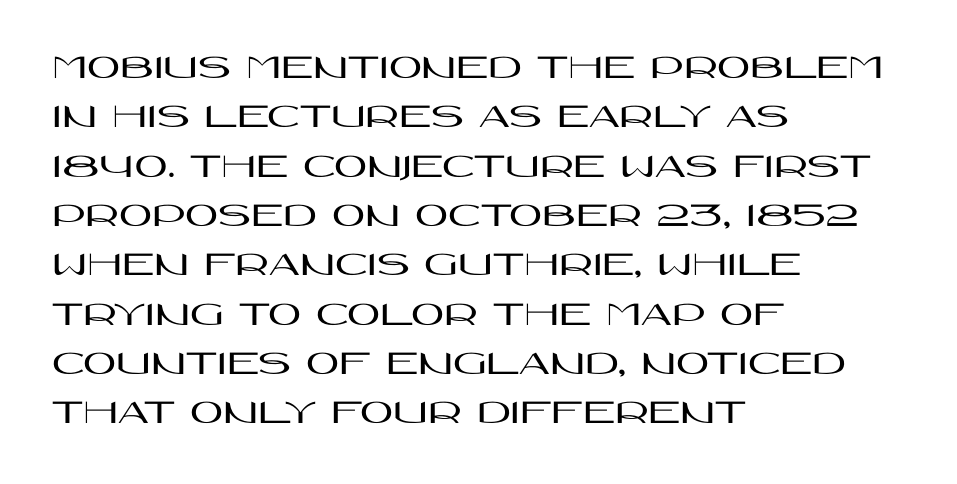
{"serif": "no", "italic": "no", "width": "wide", "stroke_contrast": "high", "x_height": "large", "monospaced": "no", "underline": "no", "align": "left", "line_spacing": "normal", "line_spacing_ratio": 1.37, "letter_spacing": "normal", "letter_spacing_em": 0.0, "glyph_px": 36}
